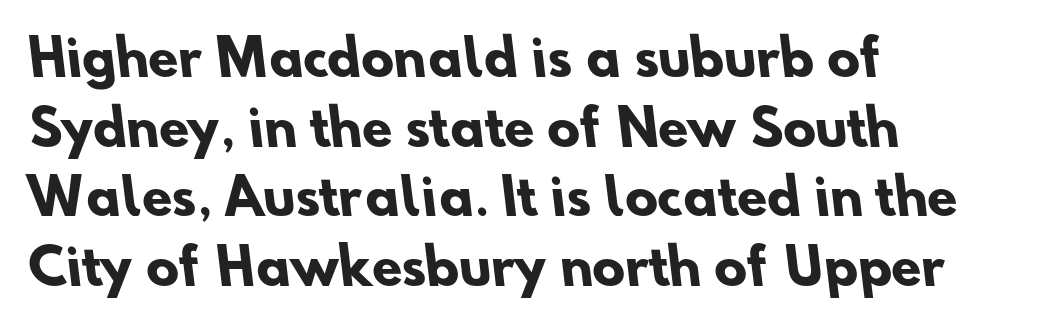
{"serif": "no", "bold": "yes", "weight": "heavy", "width": "normal", "stroke_contrast": "low", "x_height": "small", "monospaced": "no", "underline": "no", "align": "left", "line_spacing": "normal", "line_spacing_ratio": 1.42, "letter_spacing": "normal", "letter_spacing_em": 0.0, "glyph_px": 49}
